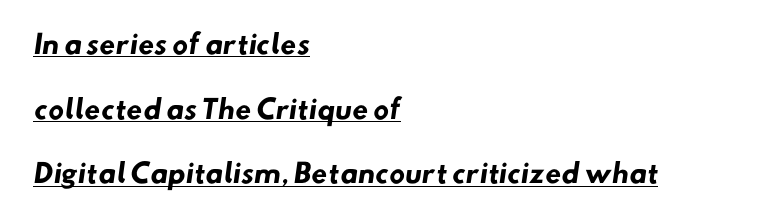
{"bold": "yes", "underline": "yes", "align": "left", "line_spacing": "loose", "line_spacing_ratio": 2.49, "letter_spacing": "normal", "letter_spacing_em": 0.0, "glyph_px": 26}
